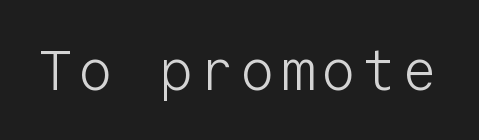
Do the characters align in a grid? Yes, the font is monospaced. The designer went with a sans here, leaving each stem footless. Weight: not bold — regular or lighter. Plain, unruled lines of type. Ascenders rise straight up at ninety degrees.
